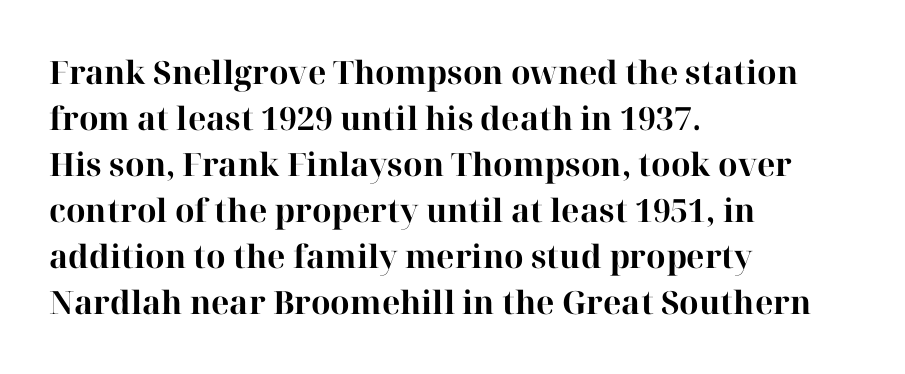
{"serif": "yes", "italic": "no", "bold": "yes", "weight": "bold", "width": "normal", "stroke_contrast": "high", "x_height": "medium", "monospaced": "no", "underline": "no", "align": "left", "line_spacing": "normal", "line_spacing_ratio": 1.44, "letter_spacing": "normal", "letter_spacing_em": 0.0, "glyph_px": 32}
